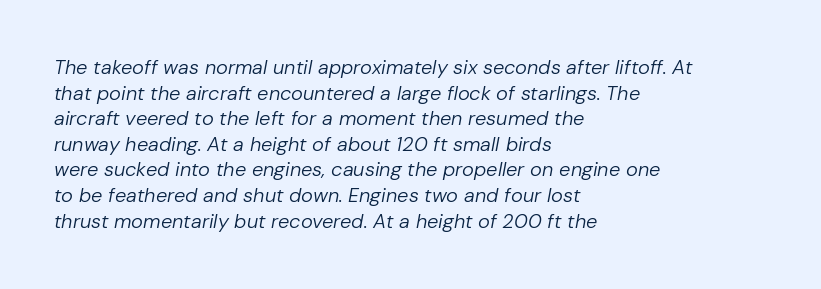
The image shows 20 px text type, italic (leaning right); set left-aligned, normal line spacing (1.28x), normal letter spacing, not underlined.
